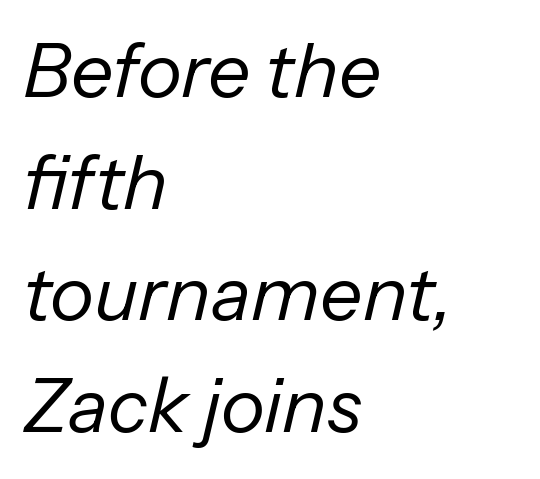
Is the type heavy? It reads as light-to-regular instead. Slant detected: the letters are inclined. The face used here is rendered with its standard letterfit. The lines in this sample share a left origin and differ only in where they stop.
